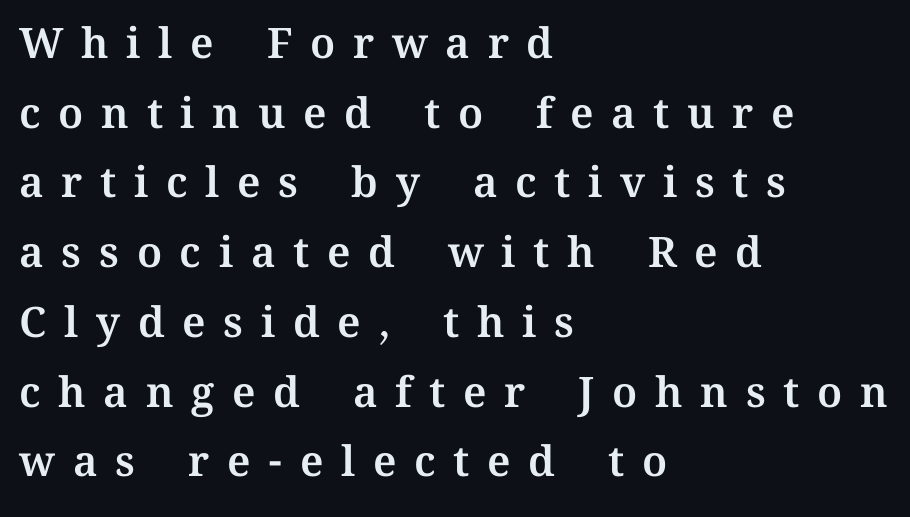
Each letter keeps its own natural width here, so spacing adapts to shape. This sample uses expanded letter spacing, leaving extra air between glyphs. Unmarked baselines from the first word to the last. It's the straight-up-and-down kind of type. One glance says typical: line gaps are just what's usual. Short and long lines alike share a common starting point at left.
